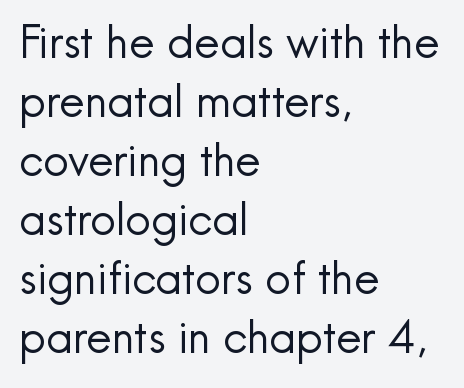
The image shows 45 px regular-weight sans-serif type, upright; set left-aligned, normal line spacing (1.31x), normal letter spacing, not underlined; a small x-height.
